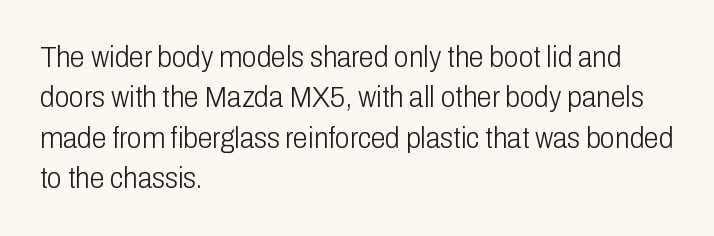
To sum up the face: it is a sans, with no serifs. Layout note: lines flush left. Quick note: interline space is typical. Character widths vary here, with narrow letters taking less room than wide ones. Students, note that the glyphs here touch the page at normal intervals.
